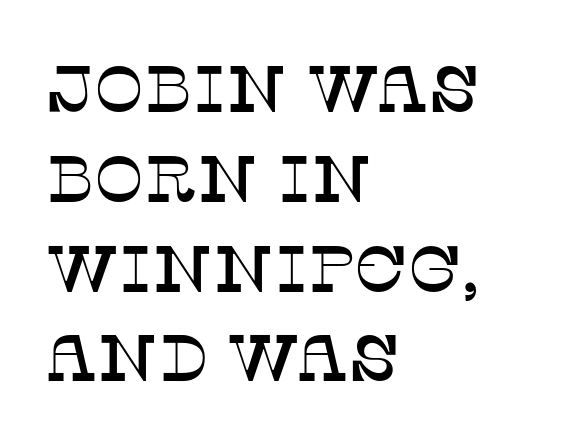
The image shows 66 px serif type, upright; set left-aligned, normal line spacing (1.36x), normal letter spacing, not underlined; low stroke contrast and a large x-height.
